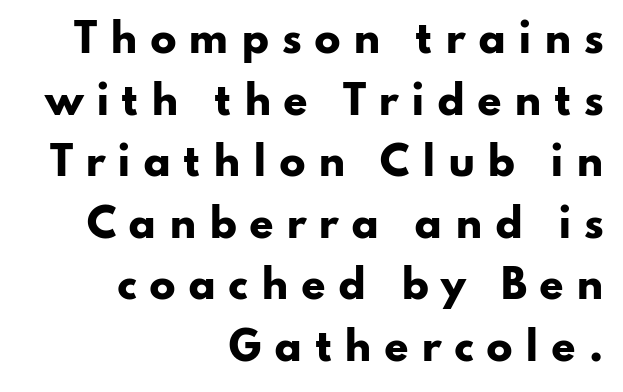
{"serif": "no", "italic": "no", "bold": "yes", "weight": "heavy", "width": "wide", "stroke_contrast": "low", "x_height": "small", "monospaced": "no", "underline": "no", "align": "right", "line_spacing": "normal", "line_spacing_ratio": 1.58, "letter_spacing": "wide", "letter_spacing_em": 0.31, "glyph_px": 39}
